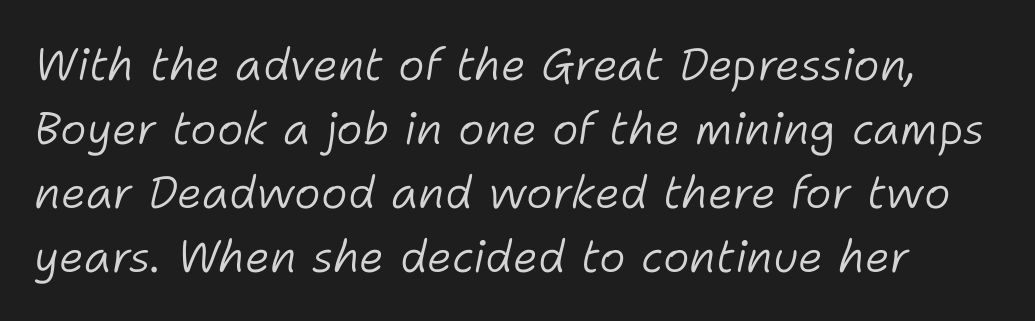
The image shows 45 px light type, italic (leaning right); set normal line spacing (1.42x), normal letter spacing, not underlined; low stroke contrast and a medium x-height.
